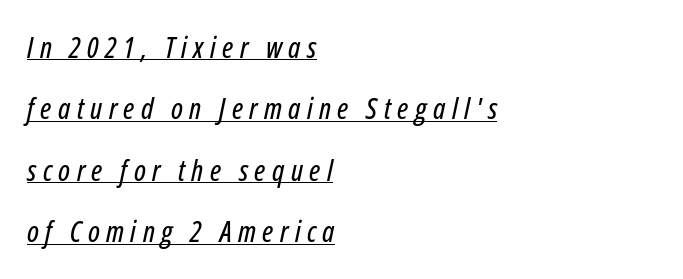
The image shows 29 px condensed type, italic (leaning right); set left-aligned, loose line spacing (2.12x), unusually wide letter spacing (+0.22 em), underlined; low stroke contrast and a medium x-height.
